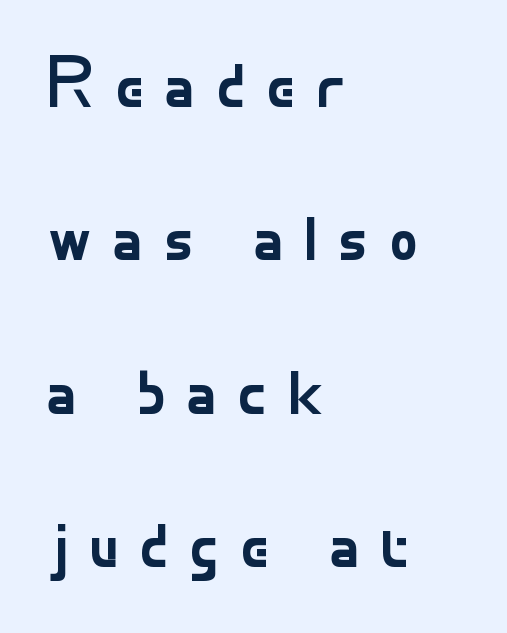
{"serif": "no", "italic": "no", "bold": "no", "weight": "regular", "width": "normal", "stroke_contrast": "low", "x_height": "small", "monospaced": "no", "underline": "no", "align": "left", "line_spacing": "loose", "line_spacing_ratio": 2.1, "letter_spacing": "wide", "letter_spacing_em": 0.27, "glyph_px": 73}
